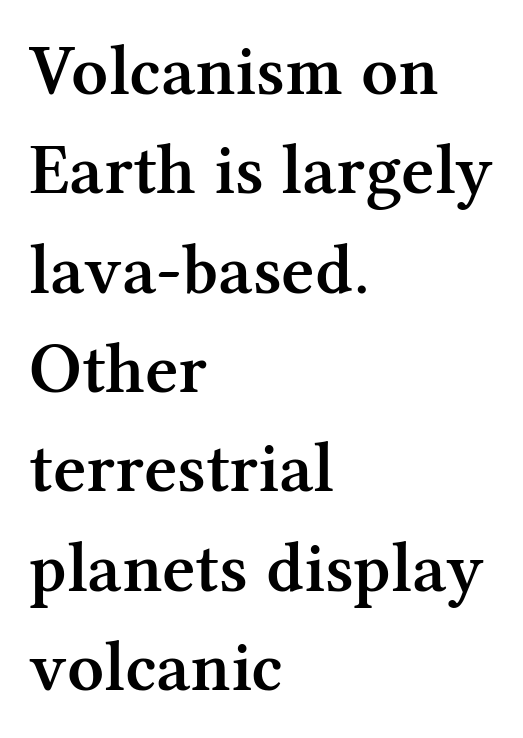
Q: Is the text bold? A: Semi-bold.
Q: Is the text italic (slanted)? A: No, it is upright.
Q: Is the typeface a serif or a sans-serif typeface? A: Serif.
Q: Is the text underlined? A: No.
Q: How is the paragraph aligned? A: Left-aligned.
Q: Is the spacing between letters normal or unusually wide? A: Normal.
Q: Is the spacing between lines tight, normal or loose? A: Normal.
Q: Width (condensed, normal, or wide)? A: Normal.
Q: Stroke contrast? A: Medium.
Q: x-height? A: Medium.
Q: Monospaced? A: No.
